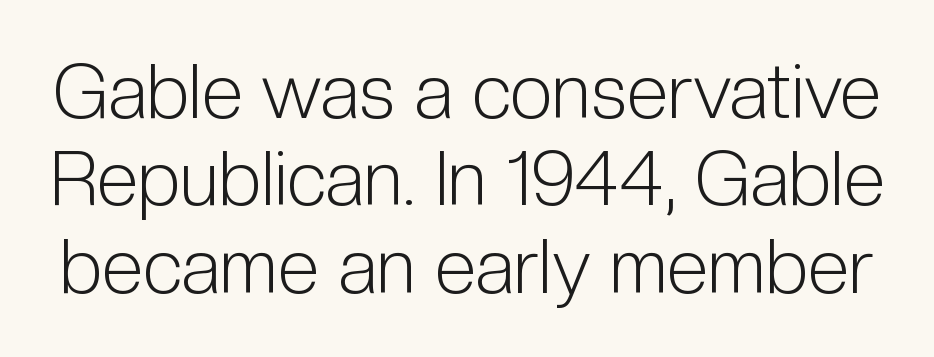
The image shows 76 px light, condensed sans-serif type, upright; set tight line spacing (1.15x), normal letter spacing, not underlined; low stroke contrast and a medium x-height.
